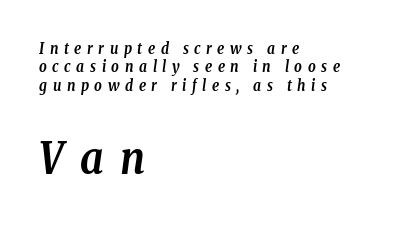
{"serif": "yes", "italic": "yes", "lean": "right", "slant_degrees": 8, "bold": "yes", "weight": "semibold", "width": "condensed", "stroke_contrast": "low", "x_height": "medium", "monospaced": "no", "underline": "no", "align": "left", "line_spacing_ratio": 1.23, "letter_spacing": "wide", "letter_spacing_em": 0.37, "larger_block": "second", "size_ratio": 2.93, "glyph_px": 44}
